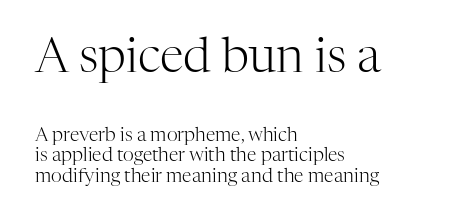
{"serif": "yes", "italic": "no", "bold": "no", "weight": "light", "width": "normal", "stroke_contrast": "high", "x_height": "medium", "monospaced": "no", "underline": "no", "align": "left", "line_spacing": "tight", "line_spacing_ratio": 1.09, "letter_spacing": "normal", "letter_spacing_em": 0.0, "larger_block": "first", "size_ratio": 2.53, "glyph_px": 48}
